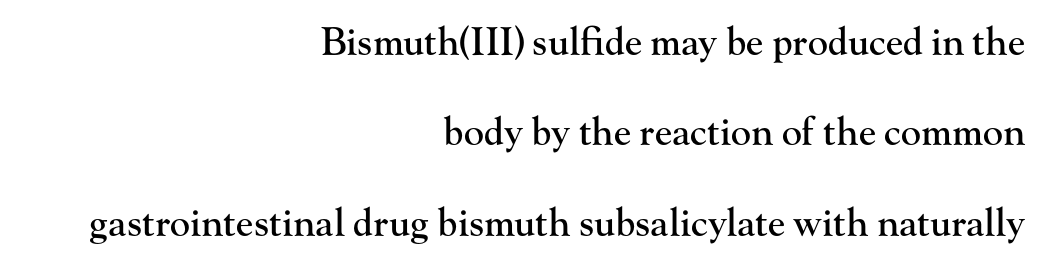
The image shows 38 px serif type, upright; set right-aligned, loose line spacing (2.38x), normal letter spacing, not underlined; high stroke contrast and a small x-height.
